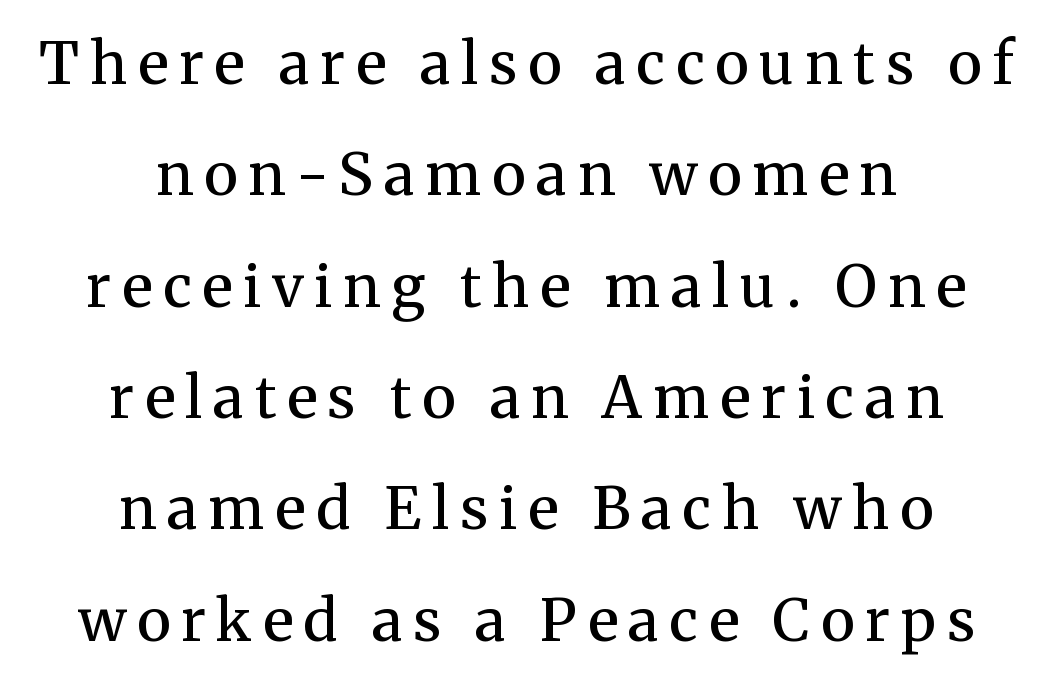
The image shows 58 px semibold serif type, upright; set centered, loose line spacing (1.92x), not underlined; medium stroke contrast and a medium x-height.
